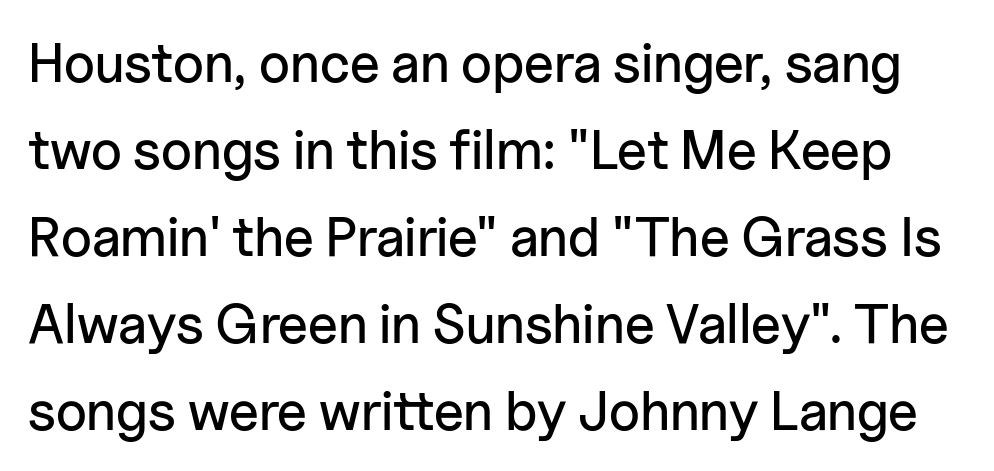
{"serif": "no", "italic": "no", "width": "normal", "stroke_contrast": "low", "x_height": "medium", "monospaced": "no", "underline": "no", "line_spacing": "normal", "line_spacing_ratio": 1.58, "letter_spacing": "normal", "letter_spacing_em": 0.0, "glyph_px": 55}
